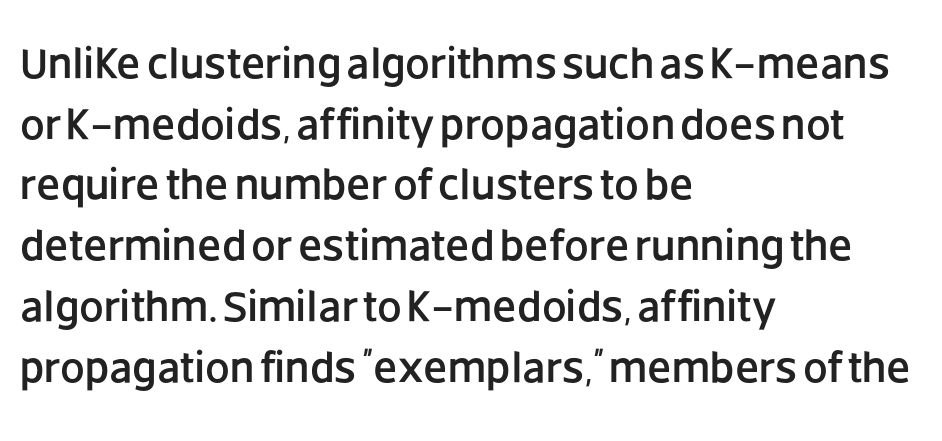
Designer's note — italics off, roman on. Character widths vary here, with narrow letters taking less room than wide ones. Lines of text with bare space underneath. The type is set solid horizontally, with unmodified tracking.
